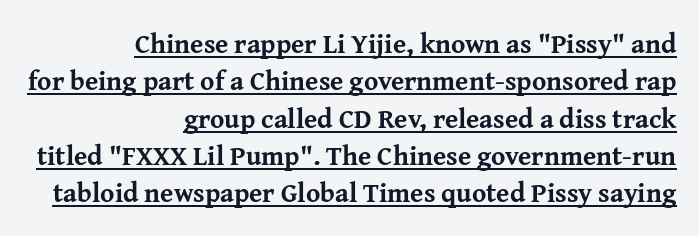
Q: Is the text bold? A: Yes.
Q: Is the text italic (slanted)? A: No, it is upright.
Q: Is the text underlined? A: Yes.
Q: How is the paragraph aligned? A: Right-aligned.
Q: Is the spacing between letters normal or unusually wide? A: Normal.
Q: Is the spacing between lines tight, normal or loose? A: Normal.
